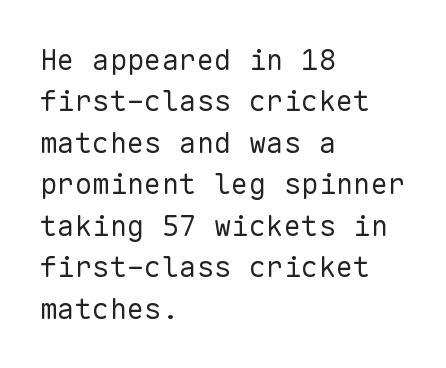
The image shows 29 px regular-weight sans-serif type, upright, monospaced; set left-aligned, normal line spacing (1.43x), normal letter spacing, not underlined; low stroke contrast and a medium x-height.
